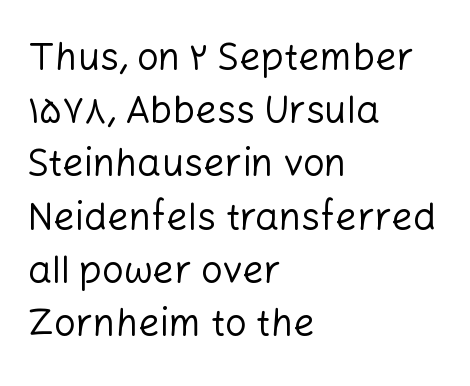
Q: Is the text bold? A: No.
Q: Is the text italic (slanted)? A: No, it is upright.
Q: Is the typeface a serif or a sans-serif typeface? A: Sans-serif.
Q: Is the text underlined? A: No.
Q: How is the paragraph aligned? A: Left-aligned.
Q: Is the spacing between letters normal or unusually wide? A: Normal.
Q: Is the spacing between lines tight, normal or loose? A: Normal.
Q: Width (condensed, normal, or wide)? A: Normal.
Q: Stroke contrast? A: Low.
Q: x-height? A: Medium.
Q: Monospaced? A: No.
